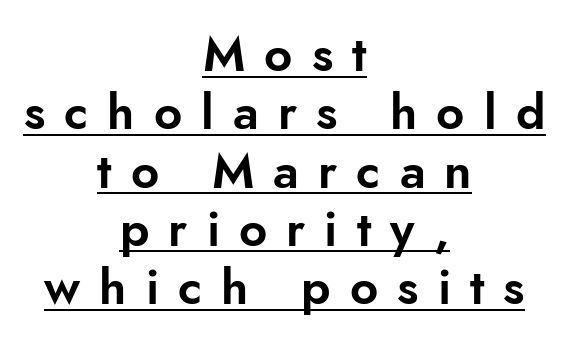
The image shows 49 px sans-serif type, upright; set centered, line spacing 1.19x, unusually wide letter spacing (+0.39 em), underlined; low stroke contrast and a small x-height.
